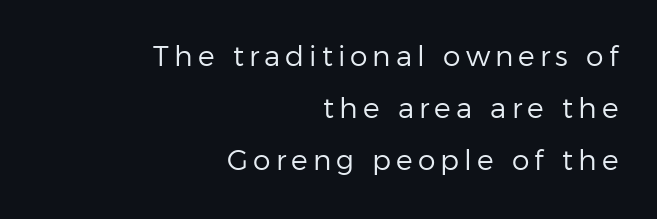
The image shows 28 px regular-weight sans-serif type, upright; set right-aligned, line spacing 1.86x, not underlined; low stroke contrast and a medium x-height.
